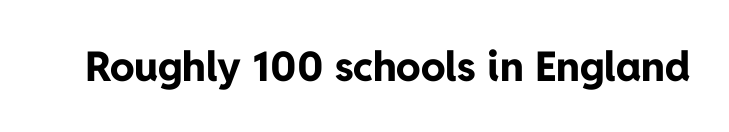
The lettering holds an erect, upright posture throughout. In terms of weight, the rendering is a true, heavy bold. Beneath every word, the page is bare. The type family on display is of the sans-serif kind. Does extra space separate the letters? No, they use regular spacing. Each letter keeps its own natural width here, so spacing adapts to shape.
